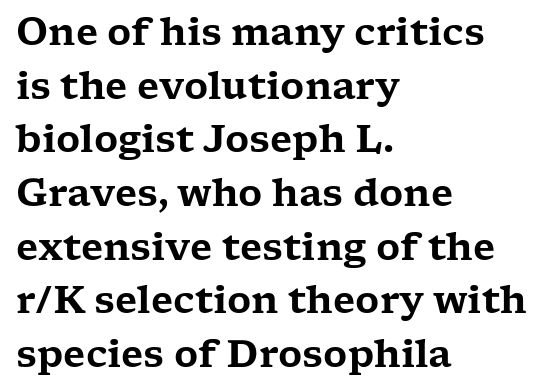
The lines in this sample share a left origin and differ only in where they stop. The space directly below the letters is spotless. Here the designer chose a conventional face with non-uniform glyph widths. Rendered with straight, roman letterforms.
